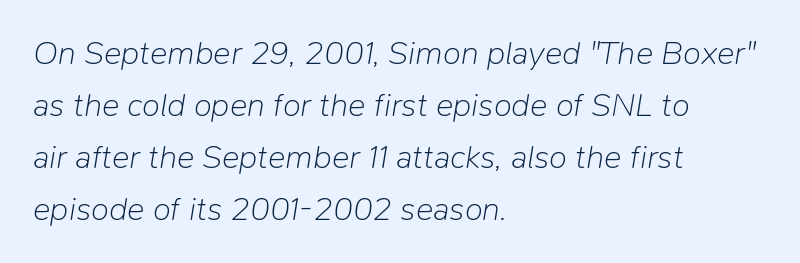
{"italic": "yes", "lean": "right", "slant_degrees": 9, "bold": "no", "weight": "light", "width": "normal", "stroke_contrast": "low", "x_height": "medium", "monospaced": "no", "underline": "no", "align": "left", "line_spacing": "normal", "line_spacing_ratio": 1.58, "letter_spacing": "normal", "letter_spacing_em": 0.0, "glyph_px": 33}
